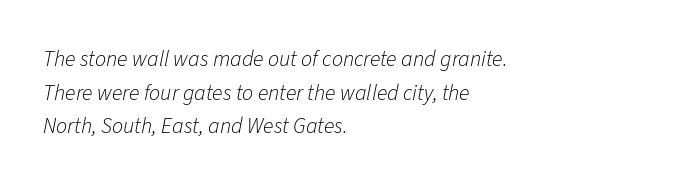
Letters have the restrained weight of plain body copy at most. Where is the straight margin? On the left. Honestly, the letter spacing is just normal — you wouldn't notice it. Descenders hang freely into open space. One glance says typical: line gaps are just what's usual.
